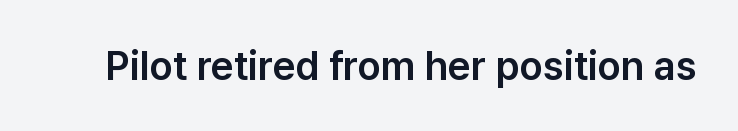
Every stem runs plumb, perpendicular to the baseline. The foot of each line stays bare and open. Here the designer chose a conventional face with non-uniform glyph widths. This rendering leaves character spacing at its baseline value.
